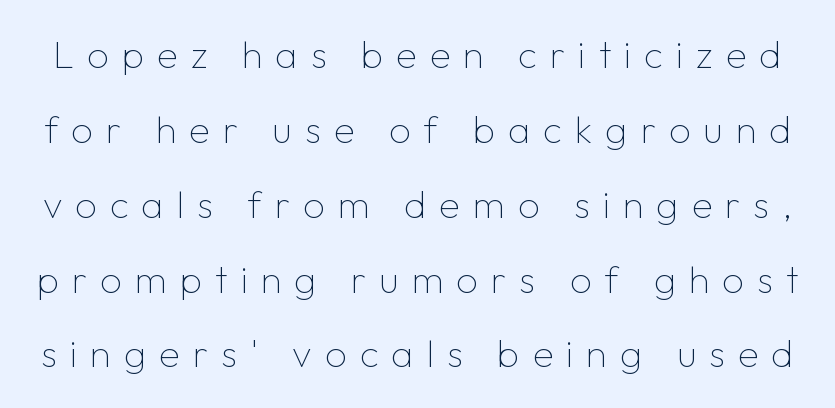
The image shows 38 px thin sans-serif type, upright; set loose line spacing (1.97x), unusually wide letter spacing (+0.34 em), not underlined; low stroke contrast and a medium x-height.
